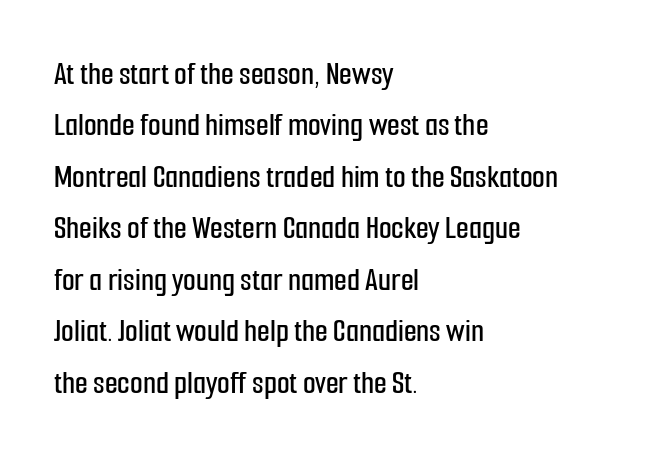
The image shows 33 px condensed sans-serif type, upright; set left-aligned, normal line spacing (1.56x), normal letter spacing, not underlined; low stroke contrast and a medium x-height.
